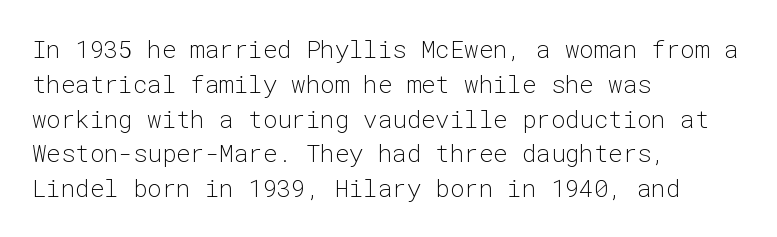
Q: Is the text bold? A: No.
Q: Is the text italic (slanted)? A: No, it is upright.
Q: Is the text underlined? A: No.
Q: How is the paragraph aligned? A: Left-aligned.
Q: Is the spacing between letters normal or unusually wide? A: Normal.
Q: Is the spacing between lines tight, normal or loose? A: Normal.
